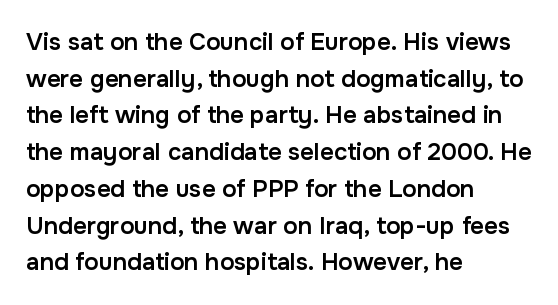
The image shows 24 px text type, upright; set left-aligned, normal line spacing (1.53x), normal letter spacing, not underlined.
